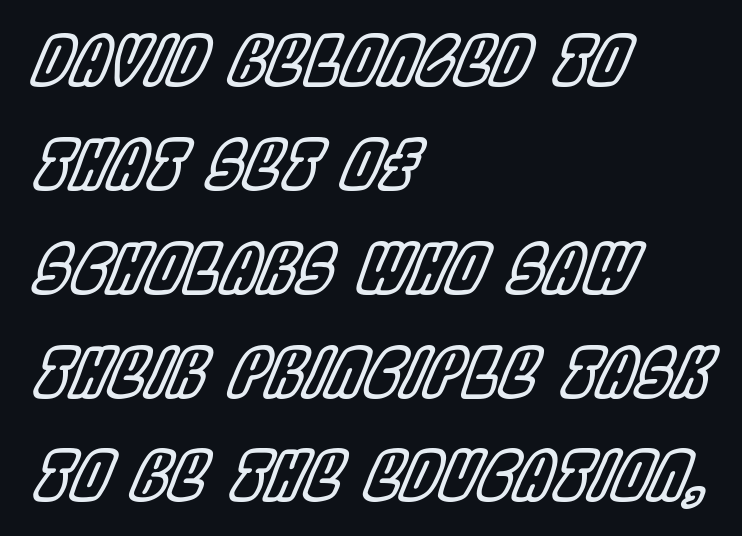
The image shows 67 px condensed type, italic (leaning right); set left-aligned, normal line spacing (1.55x), normal letter spacing, not underlined; a large x-height.
